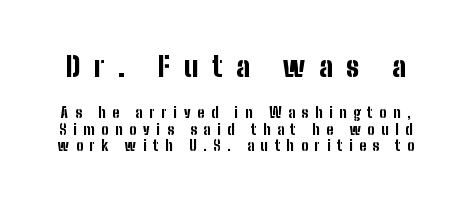
Q: Is the text bold? A: Yes.
Q: Is the text italic (slanted)? A: No, it is upright.
Q: Is the typeface a serif or a sans-serif typeface? A: Sans-serif.
Q: Is the text underlined? A: No.
Q: Is the spacing between letters normal or unusually wide? A: Unusually wide.
Q: Which block of text is set in a larger size, the first (top) or the second (bottom)? A: The first (top) one.
Q: Width (condensed, normal, or wide)? A: Condensed.
Q: Stroke contrast? A: Low.
Q: x-height? A: Medium.
Q: Monospaced? A: No.
